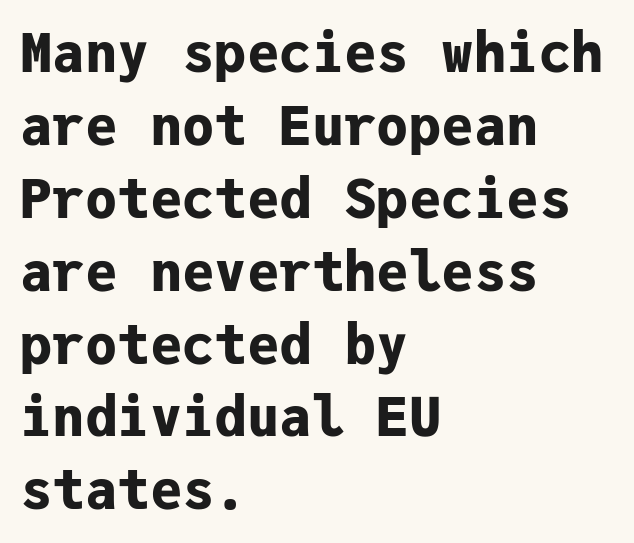
Q: Is the text bold? A: Yes.
Q: Is the text italic (slanted)? A: No, it is upright.
Q: Is the typeface a serif or a sans-serif typeface? A: Sans-serif.
Q: Is the text underlined? A: No.
Q: How is the paragraph aligned? A: Left-aligned.
Q: Is the spacing between letters normal or unusually wide? A: Normal.
Q: Is the spacing between lines tight, normal or loose? A: Normal.
Q: Width (condensed, normal, or wide)? A: Normal.
Q: Stroke contrast? A: Low.
Q: x-height? A: Medium.
Q: Monospaced? A: Yes.
